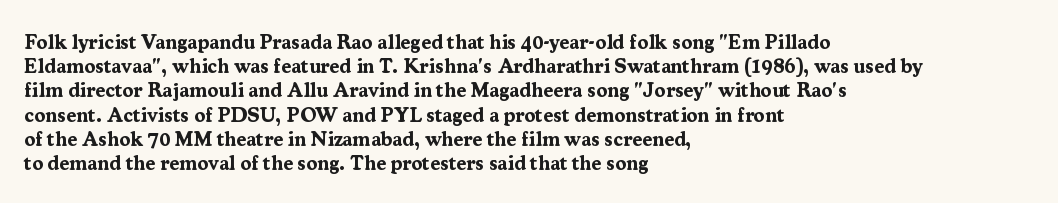
Q: Is the text bold? A: Yes.
Q: Is the text italic (slanted)? A: No, it is upright.
Q: Is the text underlined? A: No.
Q: How is the paragraph aligned? A: Left-aligned.
Q: Is the spacing between letters normal or unusually wide? A: Normal.
